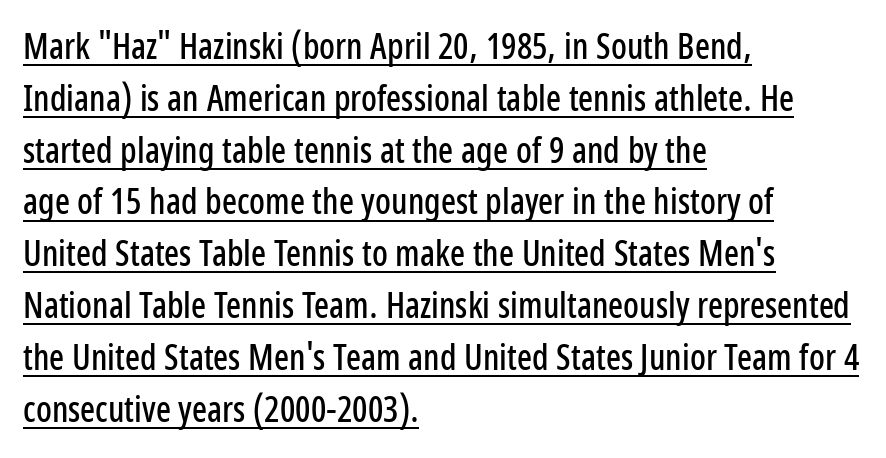
{"serif": "no", "italic": "no", "width": "condensed", "stroke_contrast": "low", "x_height": "medium", "monospaced": "no", "underline": "yes", "align": "left", "line_spacing": "normal", "line_spacing_ratio": 1.48, "letter_spacing": "normal", "letter_spacing_em": 0.0, "glyph_px": 35}
